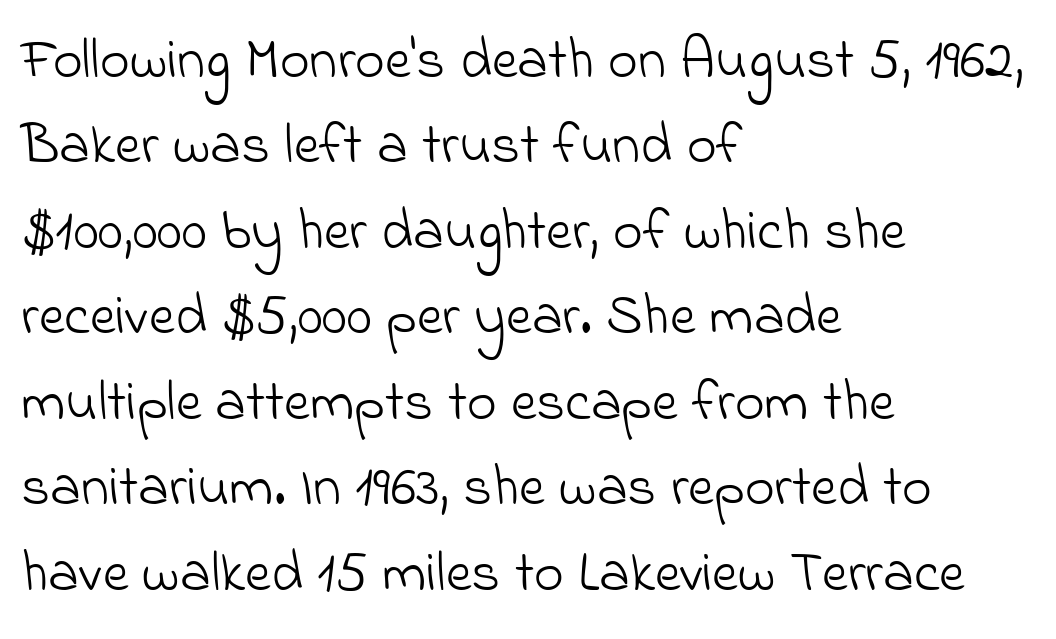
Type without underlining. Left-aligned paragraph, ragged on the right. Whoever set this chose a conventional vertical rhythm. The rendering uses natural spacing where letterforms have individual widths.
